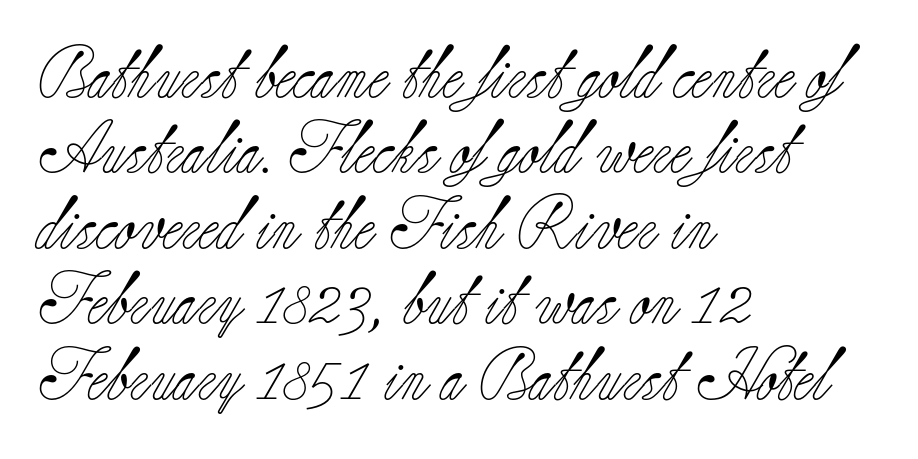
Q: Is the text bold? A: No.
Q: Is the text italic (slanted)? A: Yes.
Q: Is the typeface a serif or a sans-serif typeface? A: Serif.
Q: Is the text underlined? A: No.
Q: How is the paragraph aligned? A: Left-aligned.
Q: Is the spacing between letters normal or unusually wide? A: Normal.
Q: Is the spacing between lines tight, normal or loose? A: Normal.
Q: Width (condensed, normal, or wide)? A: Normal.
Q: Stroke contrast? A: Low.
Q: x-height? A: Small.
Q: Monospaced? A: No.
